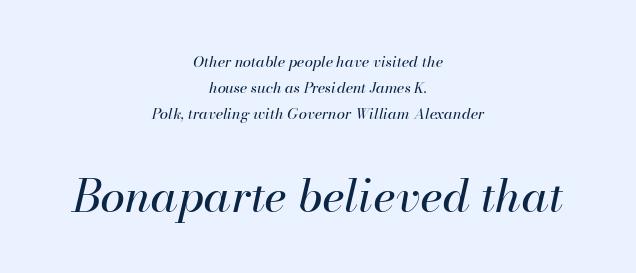
Q: Is the text bold? A: No.
Q: Is the text italic (slanted)? A: Yes, it leans right by about 13 degrees.
Q: Is the text underlined? A: No.
Q: How is the paragraph aligned? A: Centered.
Q: Is the spacing between letters normal or unusually wide? A: Normal.
Q: Which block of text is set in a larger size, the first (top) or the second (bottom)? A: The second (bottom) one.
Q: Width (condensed, normal, or wide)? A: Normal.
Q: Stroke contrast? A: High.
Q: x-height? A: Small.
Q: Monospaced? A: No.
